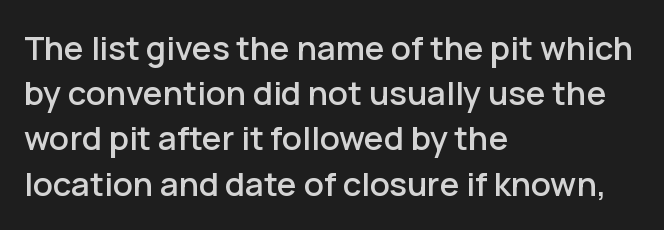
The image shows 33 px sans-serif type, upright; set left-aligned, normal line spacing (1.37x), normal letter spacing, not underlined; low stroke contrast and a medium x-height.
